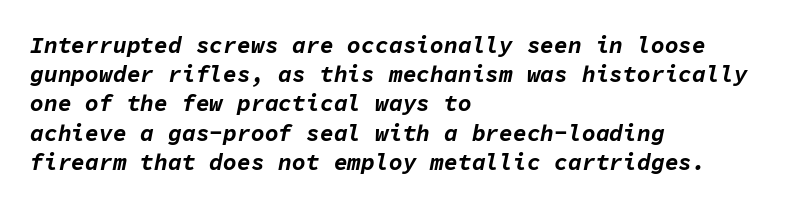
Q: Is the text bold? A: Yes.
Q: Is the text italic (slanted)? A: Yes, it leans right by about 11 degrees.
Q: Is the text underlined? A: No.
Q: How is the paragraph aligned? A: Left-aligned.
Q: Is the spacing between letters normal or unusually wide? A: Normal.
Q: Is the spacing between lines tight, normal or loose? A: Normal.
